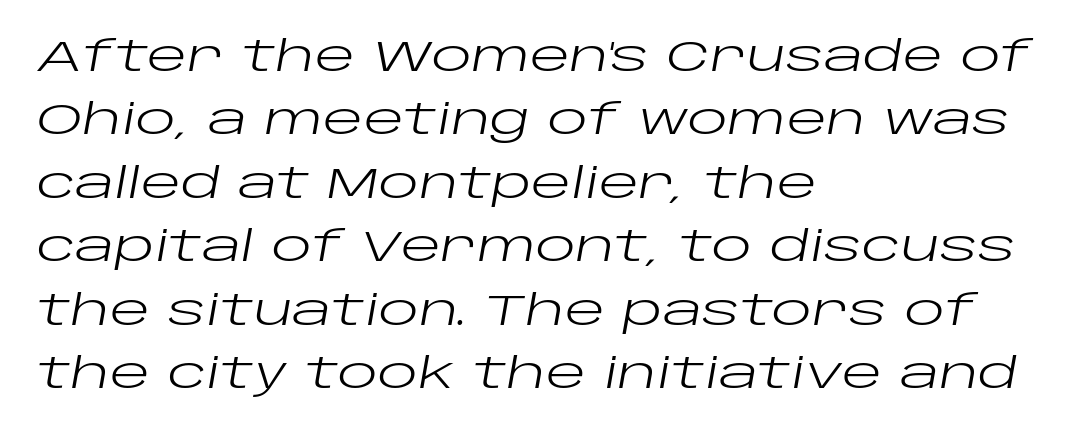
Q: Is the text bold? A: No.
Q: Is the text italic (slanted)? A: Yes, it leans right by about 10 degrees.
Q: Is the text underlined? A: No.
Q: How is the paragraph aligned? A: Left-aligned.
Q: Is the spacing between letters normal or unusually wide? A: Normal.
Q: Is the spacing between lines tight, normal or loose? A: Normal.
Q: Width (condensed, normal, or wide)? A: Wide.
Q: Stroke contrast? A: Low.
Q: x-height? A: Large.
Q: Monospaced? A: No.
